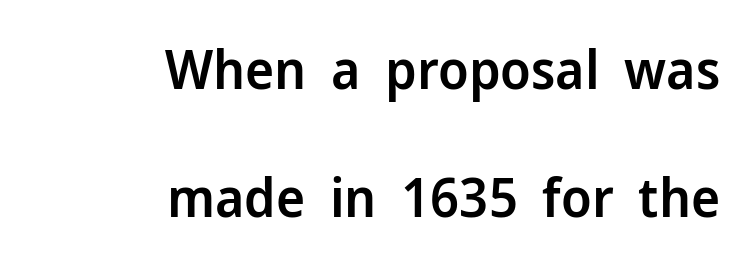
{"serif": "no", "italic": "no", "bold": "semi", "weight": "semibold", "width": "normal", "stroke_contrast": "low", "x_height": "medium", "monospaced": "no", "underline": "no", "align": "right", "line_spacing": "loose", "line_spacing_ratio": 2.32, "letter_spacing": "normal", "letter_spacing_em": 0.0, "glyph_px": 55}
